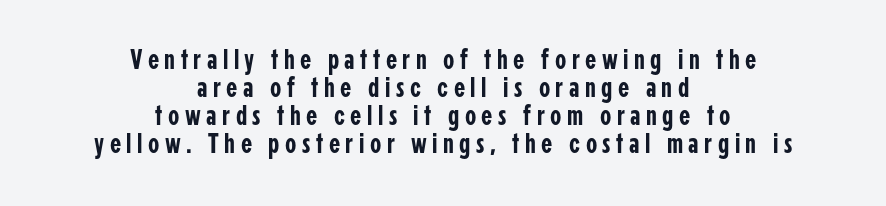
Leftover space on each line is divided equally before and after the words. This block would grow much taller if given ordinary leading; it's compressed now. Has an underline been added? It has not. Serif or sans? Sans — the stroke terminals are bare. A typesetter would call this proportional, since set widths differ per character.
